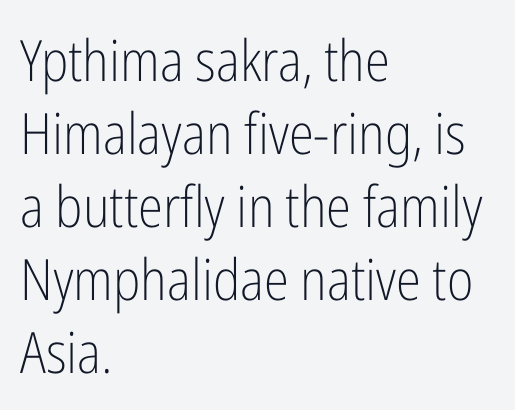
The image shows 57 px light, condensed sans-serif type, upright; set left-aligned, normal line spacing (1.28x), normal letter spacing, not underlined; low stroke contrast and a medium x-height.
